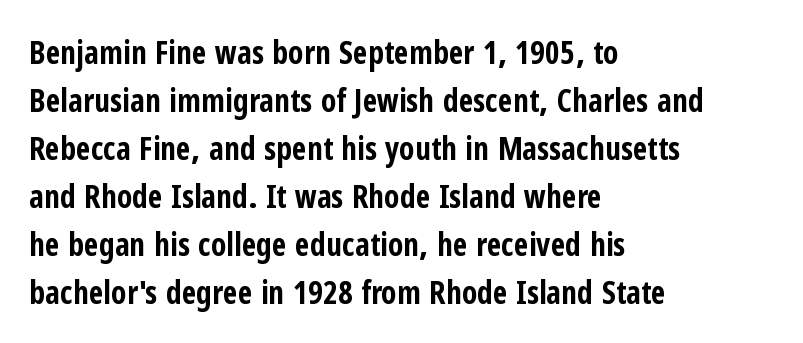
These lines are rendered in a variable-pitch font. The text was rendered using a sans face with plain stroke endings. The specimen reads as upright at a glance. Underlining? Definitely not there. Leading matches the norm, producing a regular column. A typesetter would call this zero additional tracking.
